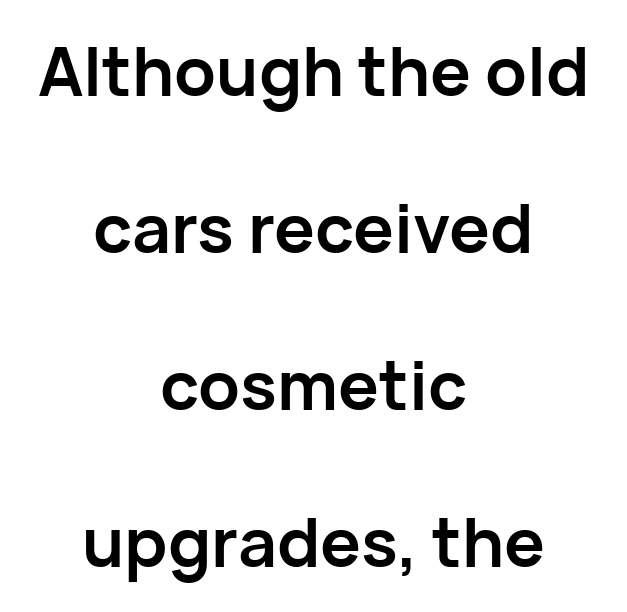
Q: Is the text bold? A: Yes.
Q: Is the text italic (slanted)? A: No, it is upright.
Q: Is the typeface a serif or a sans-serif typeface? A: Sans-serif.
Q: Is the text underlined? A: No.
Q: How is the paragraph aligned? A: Centered.
Q: Is the spacing between letters normal or unusually wide? A: Normal.
Q: Is the spacing between lines tight, normal or loose? A: Loose.
Q: Width (condensed, normal, or wide)? A: Normal.
Q: Stroke contrast? A: Low.
Q: x-height? A: Medium.
Q: Monospaced? A: No.
